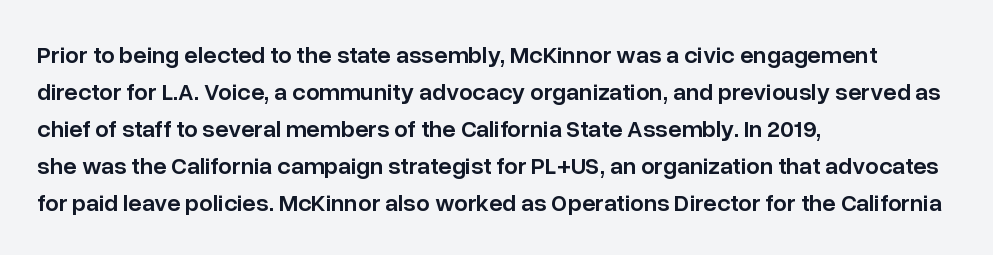
The image shows 24 px text type, upright; set left-aligned, normal line spacing (1.54x), normal letter spacing, not underlined.
